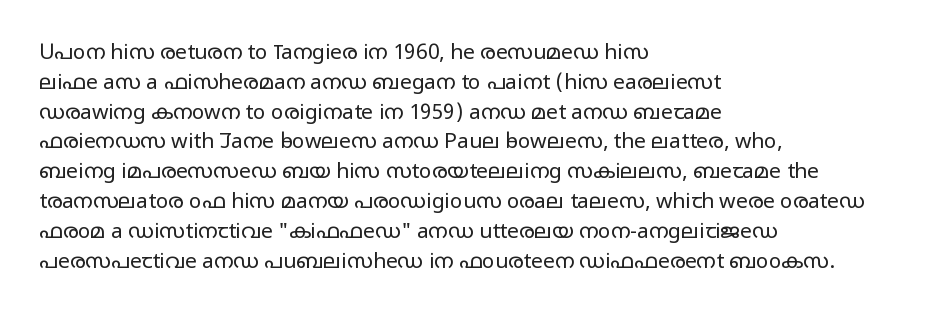
{"italic": "no", "bold": "no", "underline": "no", "align": "left", "line_spacing": "normal", "line_spacing_ratio": 1.42, "letter_spacing": "normal", "letter_spacing_em": 0.0, "glyph_px": 21}
